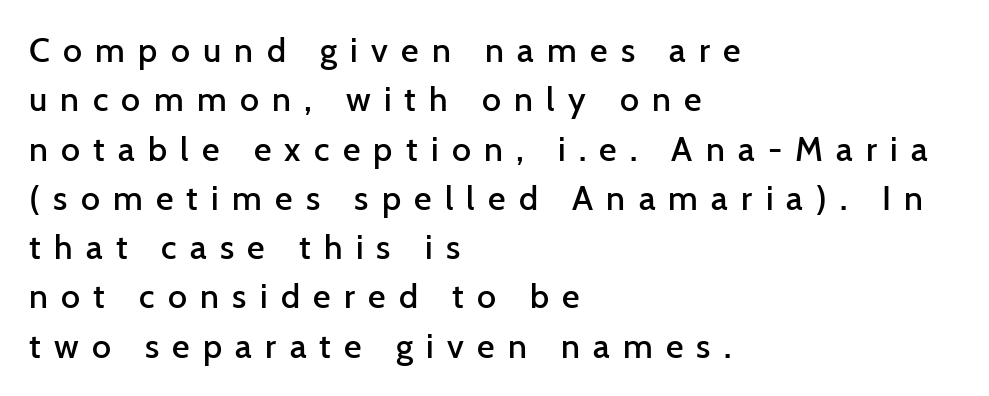
Vertical strokes here are truly vertical. Students, this is semibold: more ink than regular, less than bold. Do the characters align in a grid? No, the font is proportional. The designer left line spacing at the default. This rendering uses left alignment, leaving the right contour irregular. This rendering employs a face without finishing strokes, i.e., a sans-serif.
